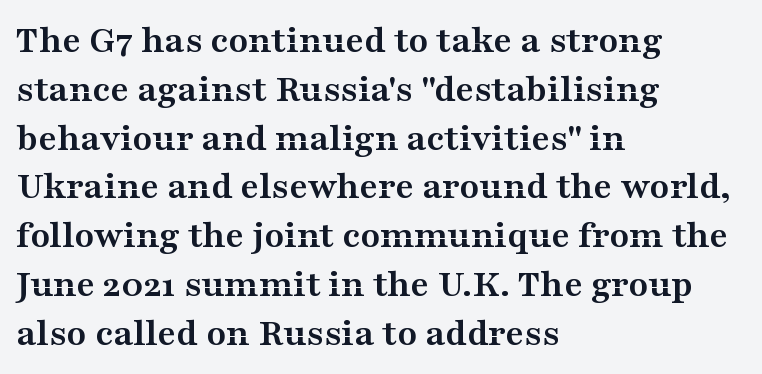
The image shows 40 px semibold, wide serif type, upright; set left-aligned, line spacing 1.22x, normal letter spacing, not underlined; medium stroke contrast and a medium x-height.
